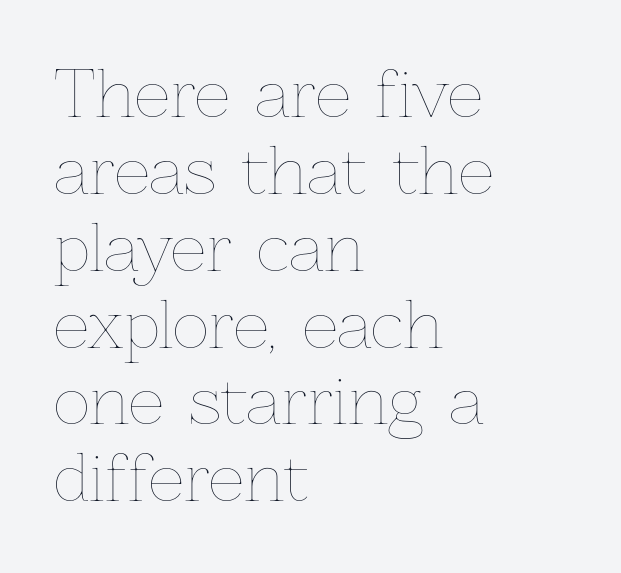
The image shows 63 px thin type, upright; set left-aligned, line spacing 1.22x, normal letter spacing, not underlined; low stroke contrast and a medium x-height.
